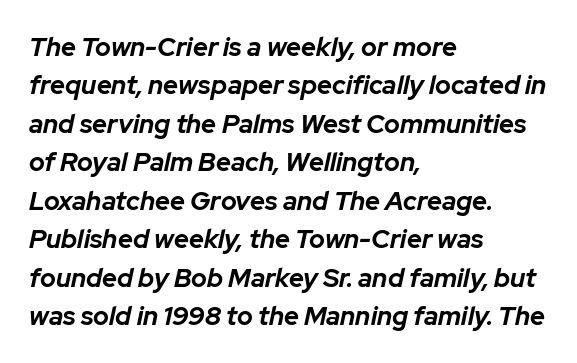
Q: Is the text bold? A: Yes.
Q: Is the text italic (slanted)? A: Yes, it leans right by about 12 degrees.
Q: Is the text underlined? A: No.
Q: How is the paragraph aligned? A: Left-aligned.
Q: Is the spacing between letters normal or unusually wide? A: Normal.
Q: Is the spacing between lines tight, normal or loose? A: Normal.
